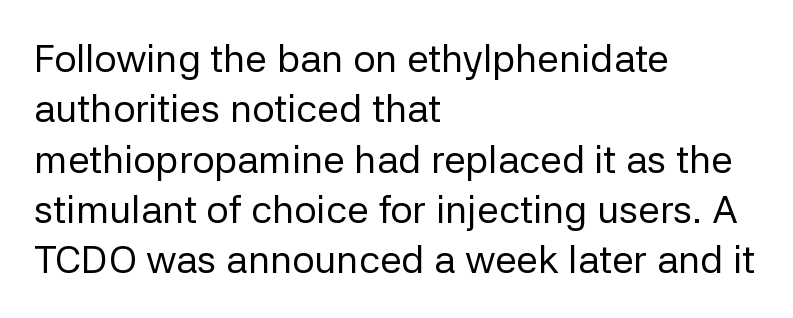
Serif or sans? Sans — the stroke terminals are bare. Reading down the column, the eye jumps a familiar distance to each next line. Does extra space separate the letters? No, they use regular spacing. Counters stay open thanks to moderate or lighter strokes. This sample is left-justified, so line endings fall wherever the words run out.
